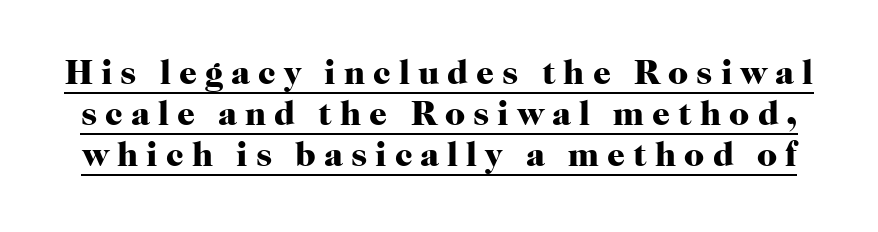
The image shows 35 px heavy serif type, upright; set line spacing 1.17x, unusually wide letter spacing (+0.23 em), underlined; high stroke contrast and a medium x-height.
